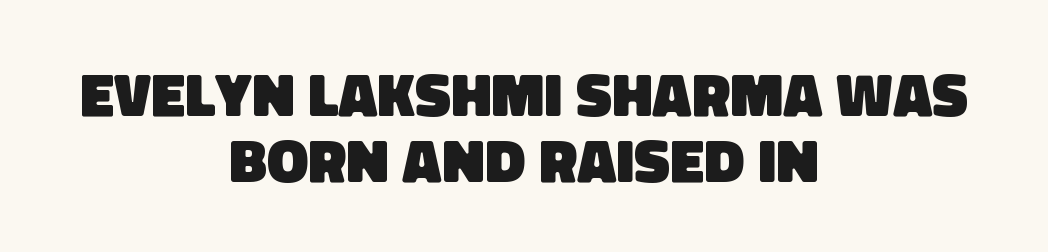
{"serif": "no", "bold": "yes", "weight": "heavy", "width": "normal", "stroke_contrast": "low", "x_height": "large", "monospaced": "no", "underline": "no", "align": "center", "line_spacing": "tight", "line_spacing_ratio": 1.06, "letter_spacing": "normal", "letter_spacing_em": 0.0, "glyph_px": 62}
